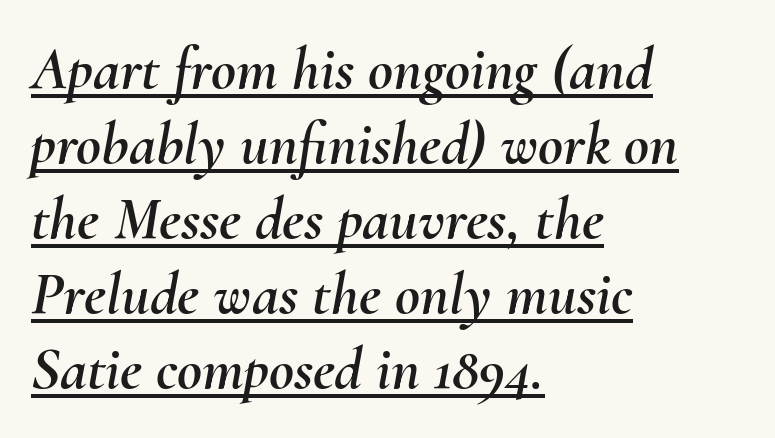
The gaps between neighbouring characters are ordinary and unremarkable. Does the lettering tilt? It does — this is italic. A student would call this left alignment; a typographer would say flush left, rag right. Check the space under the baseline: a stroke is drawn there. Note the varied advance widths — an 'i' is clearly narrower than an 'm'.
